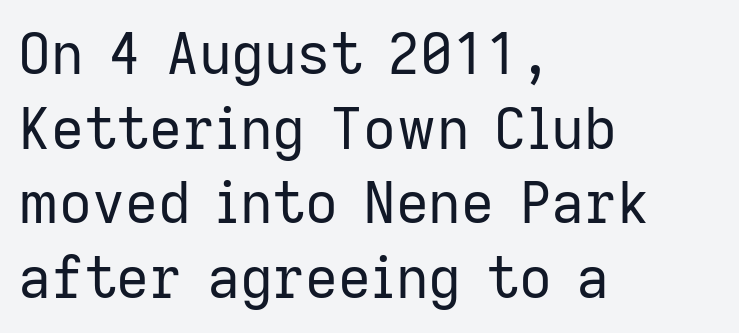
{"serif": "no", "italic": "no", "bold": "no", "weight": "regular", "width": "normal", "stroke_contrast": "low", "x_height": "medium", "monospaced": "no", "underline": "no", "align": "left", "line_spacing": "normal", "line_spacing_ratio": 1.31, "letter_spacing": "normal", "letter_spacing_em": 0.0, "glyph_px": 57}
